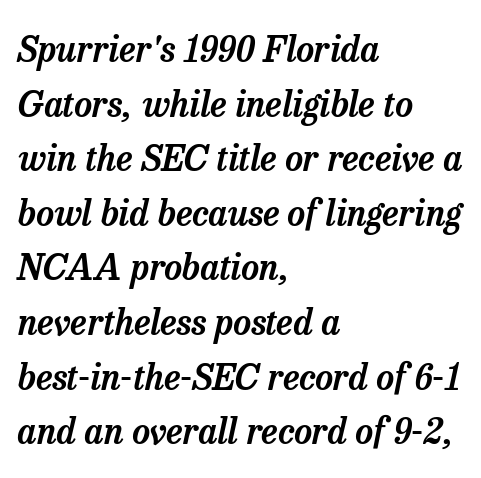
{"serif": "yes", "italic": "yes", "lean": "right", "slant_degrees": 13, "width": "normal", "stroke_contrast": "low", "x_height": "medium", "monospaced": "no", "underline": "no", "align": "left", "line_spacing": "normal", "line_spacing_ratio": 1.56, "letter_spacing": "normal", "letter_spacing_em": 0.0, "glyph_px": 35}
